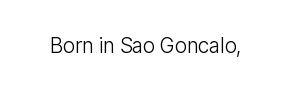
{"italic": "no", "bold": "no", "underline": "no", "letter_spacing": "normal", "letter_spacing_em": 0.0, "glyph_px": 21}
